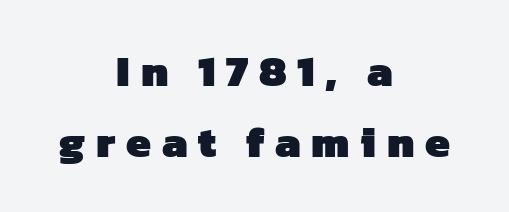
The image shows 44 px heavy sans-serif type; set centered, normal line spacing (1.61x), unusually wide letter spacing (+0.24 em), not underlined; low stroke contrast and a medium x-height.
